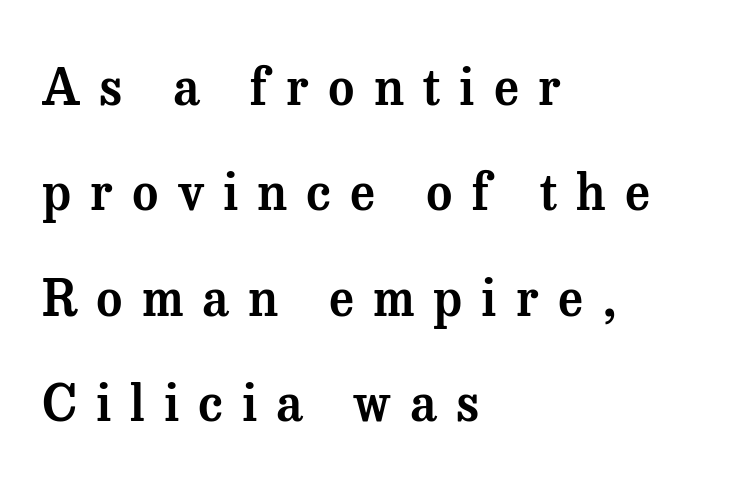
Q: Is the text italic (slanted)? A: No, it is upright.
Q: Is the typeface a serif or a sans-serif typeface? A: Serif.
Q: Is the text underlined? A: No.
Q: How is the paragraph aligned? A: Left-aligned.
Q: Is the spacing between letters normal or unusually wide? A: Unusually wide.
Q: Is the spacing between lines tight, normal or loose? A: Loose.
Q: Width (condensed, normal, or wide)? A: Normal.
Q: Stroke contrast? A: Medium.
Q: x-height? A: Medium.
Q: Monospaced? A: No.
